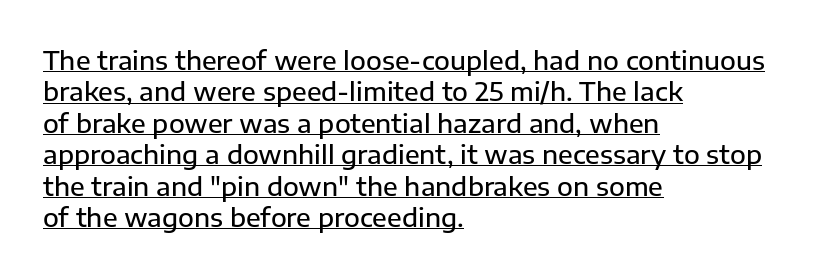
Q: Is the text italic (slanted)? A: No, it is upright.
Q: Is the text underlined? A: Yes.
Q: How is the paragraph aligned? A: Left-aligned.
Q: Is the spacing between letters normal or unusually wide? A: Normal.
